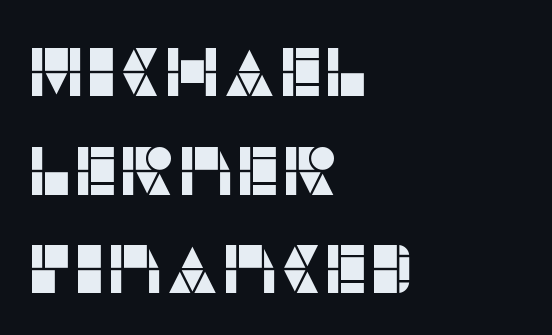
{"serif": "no", "italic": "no", "width": "normal", "stroke_contrast": "low", "x_height": "large", "monospaced": "no", "underline": "no", "align": "left", "line_spacing": "normal", "line_spacing_ratio": 1.43, "letter_spacing": "normal", "letter_spacing_em": 0.0, "glyph_px": 69}
